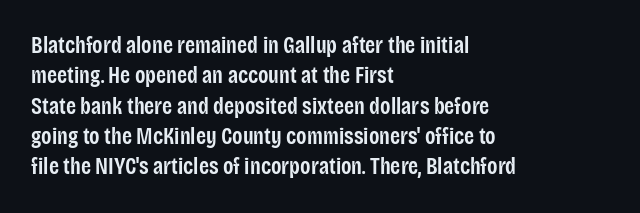
{"italic": "no", "bold": "semi", "underline": "no", "align": "left", "line_spacing": "normal", "line_spacing_ratio": 1.32, "letter_spacing": "normal", "letter_spacing_em": 0.0, "glyph_px": 23}
